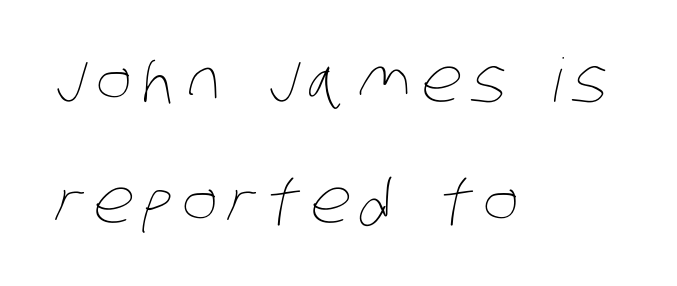
Q: Is the text bold? A: No.
Q: Is the text underlined? A: No.
Q: How is the paragraph aligned? A: Left-aligned.
Q: Is the spacing between lines tight, normal or loose? A: Loose.
Q: Width (condensed, normal, or wide)? A: Condensed.
Q: Stroke contrast? A: Low.
Q: x-height? A: Large.
Q: Monospaced? A: No.
